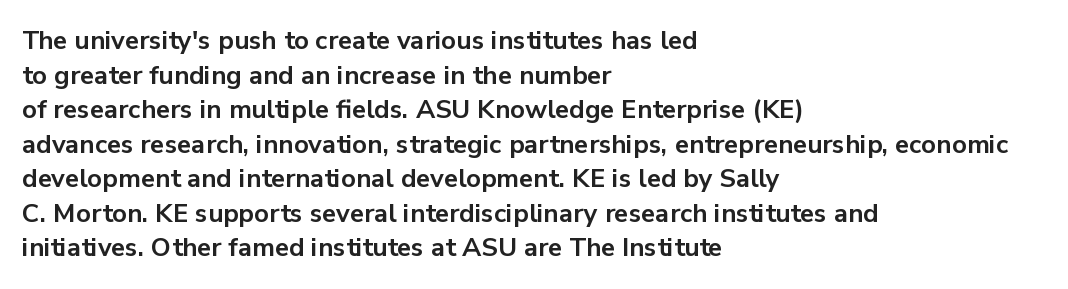
The image shows 26 px bold type, upright; set left-aligned, normal line spacing (1.33x), normal letter spacing, not underlined.
